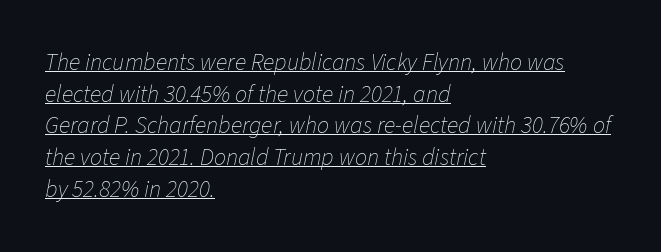
The image shows 24 px text type, italic (leaning right); set left-aligned, normal line spacing (1.32x), normal letter spacing, underlined.
